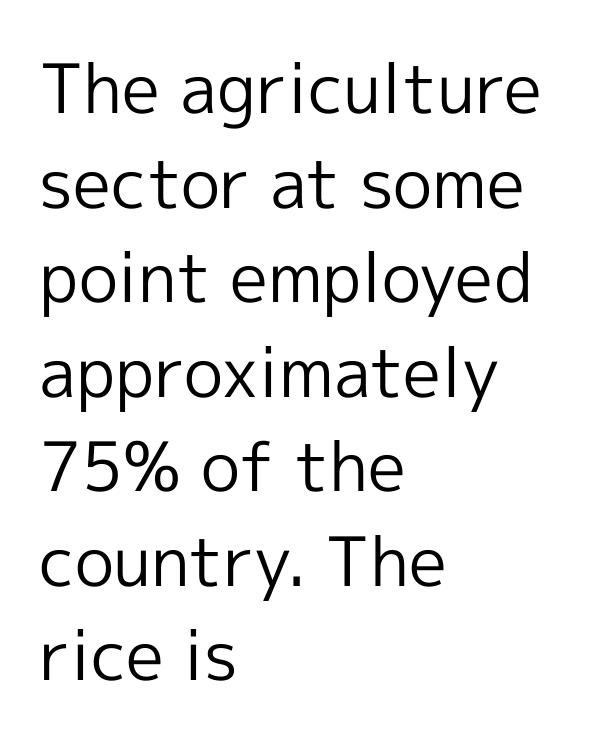
All the whitespace from short lines collects on the right. This is the regular roman posture of the typeface. Vertically, the passage feels balanced, rows spaced as you'd expect. Only glyphs here, with clear space below each row.
